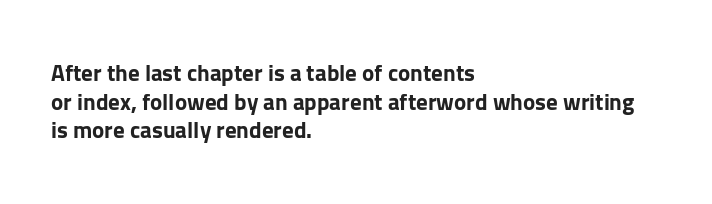
The image shows 23 px bold type, upright; set left-aligned, line spacing 1.24x, normal letter spacing, not underlined.
